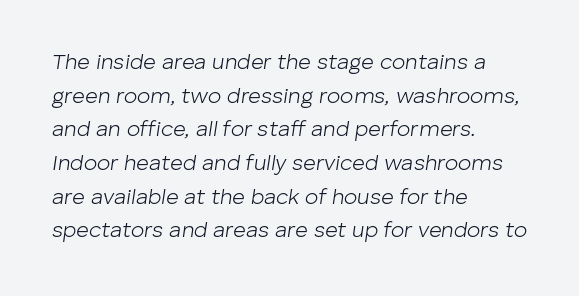
The image shows 22 px text type, italic (leaning right); set left-aligned, normal line spacing (1.53x), normal letter spacing, not underlined.
